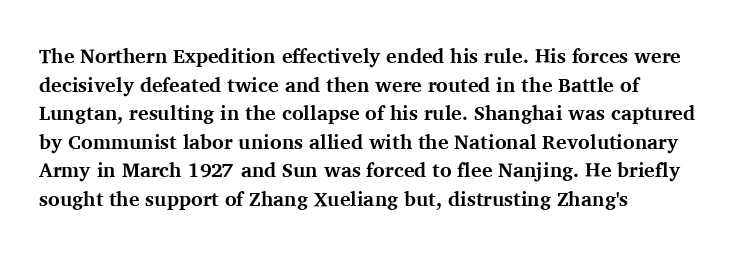
Q: Is the text bold? A: Yes.
Q: Is the text italic (slanted)? A: No, it is upright.
Q: Is the text underlined? A: No.
Q: How is the paragraph aligned? A: Left-aligned.
Q: Is the spacing between letters normal or unusually wide? A: Normal.
Q: Is the spacing between lines tight, normal or loose? A: Normal.
